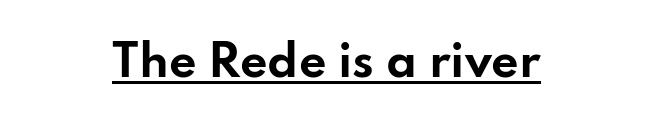
Q: Is the text bold? A: Yes.
Q: Is the text italic (slanted)? A: No, it is upright.
Q: Is the typeface a serif or a sans-serif typeface? A: Sans-serif.
Q: Is the text underlined? A: Yes.
Q: How is the paragraph aligned? A: Centered.
Q: Is the spacing between letters normal or unusually wide? A: Normal.
Q: Width (condensed, normal, or wide)? A: Wide.
Q: Stroke contrast? A: Low.
Q: x-height? A: Small.
Q: Monospaced? A: No.
